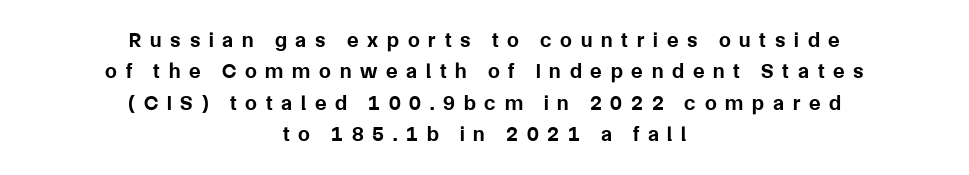
The image shows 21 px bold type, upright; set centered, normal line spacing (1.5x), unusually wide letter spacing (+0.42 em), not underlined.
